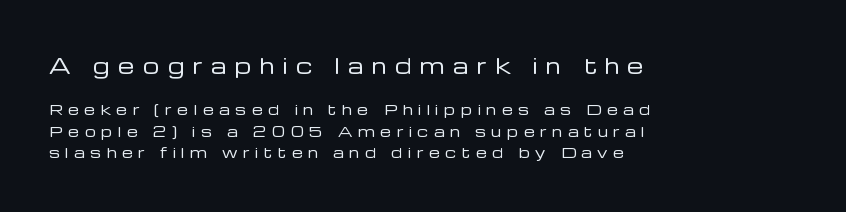
Regular leading. Letter spacing: wide. Visually, the top section dominates because its glyphs are scaled up. Descenders are the only things crossing below the line. No heavy texture on the line: the type isn't bold.
